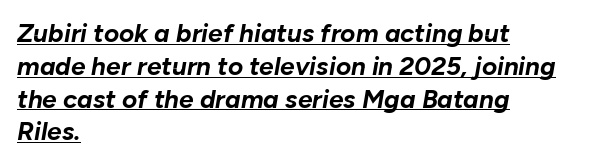
{"italic": "yes", "lean": "right", "slant_degrees": 10, "bold": "yes", "underline": "yes", "align": "left", "line_spacing": "normal", "line_spacing_ratio": 1.26, "letter_spacing": "normal", "letter_spacing_em": 0.0, "glyph_px": 26}
